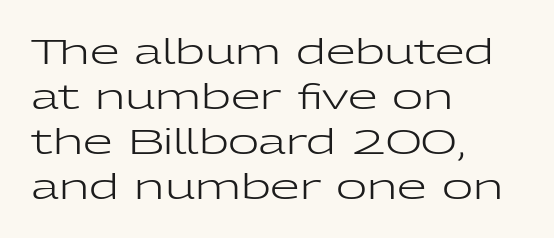
The image shows 34 px regular-weight, wide sans-serif type, upright; set left-aligned, normal line spacing (1.32x), normal letter spacing, not underlined; low stroke contrast and a medium x-height.
